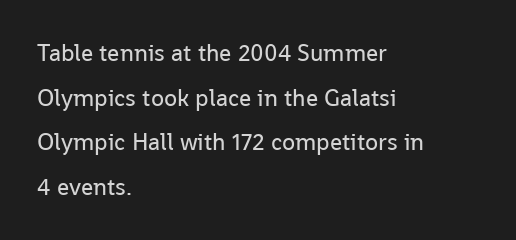
{"italic": "no", "bold": "no", "underline": "no", "align": "left", "line_spacing_ratio": 1.86, "letter_spacing": "normal", "letter_spacing_em": 0.0, "glyph_px": 24}
